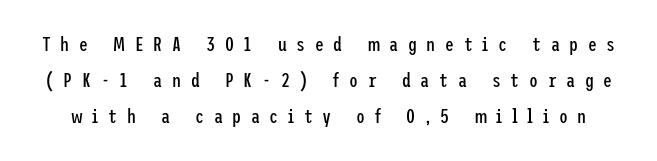
{"italic": "no", "bold": "no", "underline": "no", "line_spacing_ratio": 1.81, "letter_spacing": "wide", "letter_spacing_em": 0.48, "glyph_px": 20}
